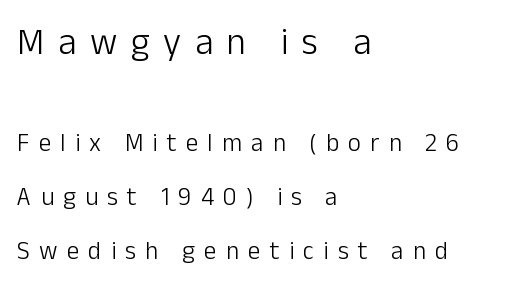
The image shows 37 px light sans-serif type, upright; set left-aligned, loose line spacing (2.15x), unusually wide letter spacing (+0.37 em), not underlined; the first (top) block is 1.48x larger; low stroke contrast and a medium x-height.
